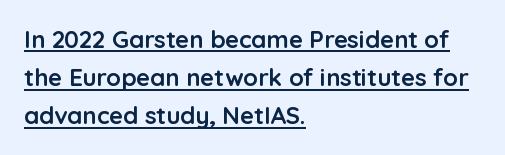
The lettering is marked with a stroke running underneath it. Posture: vertical. The rag falls on the right side of this text block. Tracking here is standard; glyphs follow each other at the usual distance. In terms of weight, the rendering is a true, heavy bold.
